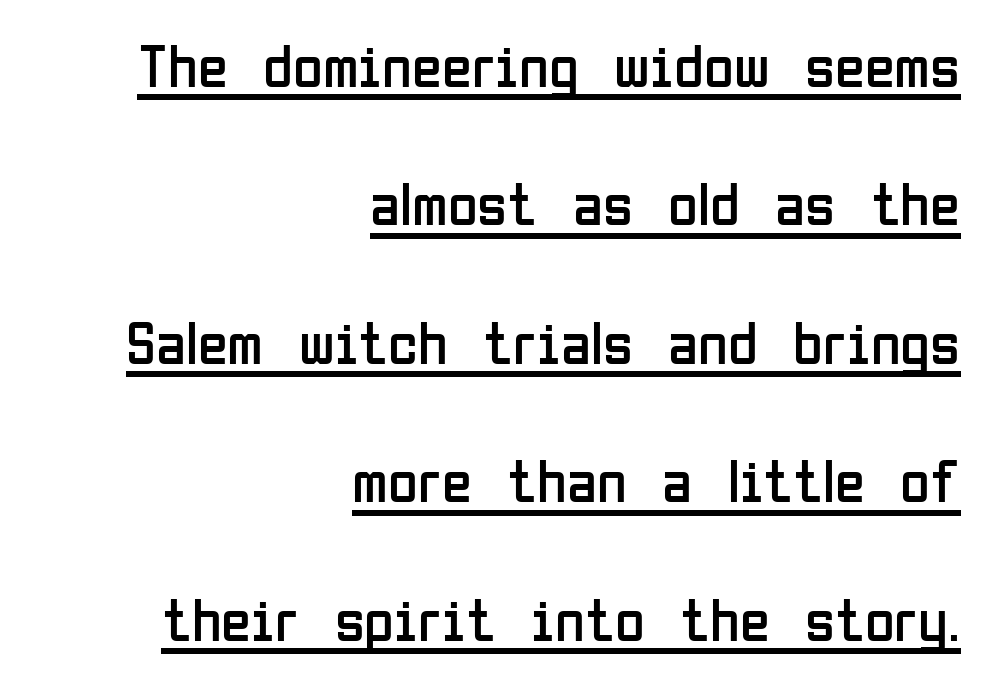
{"serif": "no", "italic": "no", "bold": "no", "weight": "regular", "width": "condensed", "stroke_contrast": "low", "x_height": "medium", "monospaced": "no", "underline": "yes", "align": "right", "line_spacing": "loose", "line_spacing_ratio": 2.27, "letter_spacing": "normal", "letter_spacing_em": 0.0, "glyph_px": 61}
